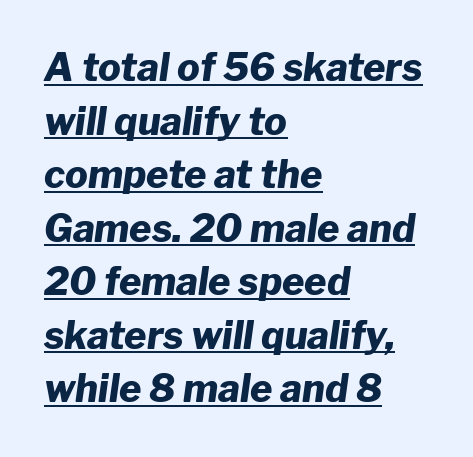
{"italic": "yes", "lean": "right", "slant_degrees": 8, "bold": "yes", "weight": "heavy", "width": "normal", "stroke_contrast": "low", "x_height": "medium", "monospaced": "no", "underline": "yes", "align": "left", "line_spacing": "normal", "line_spacing_ratio": 1.41, "letter_spacing": "normal", "letter_spacing_em": 0.0, "glyph_px": 38}
